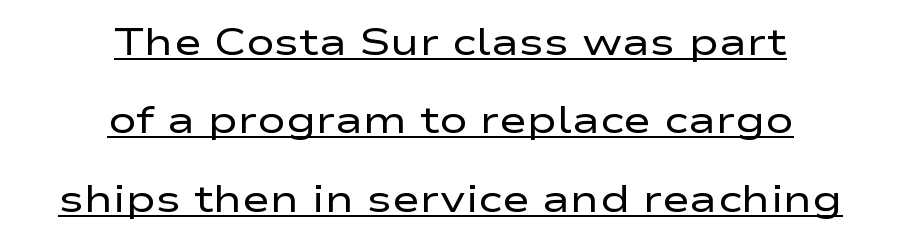
The image shows 38 px regular-weight, wide sans-serif type, upright; set centered, loose line spacing (2.06x), normal letter spacing, underlined; low stroke contrast and a medium x-height.
